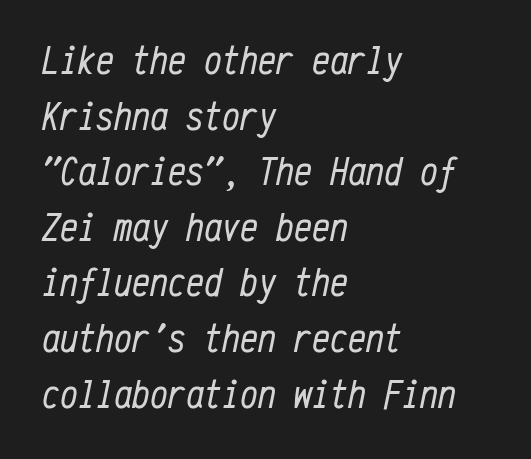
Tracking value appears to be zero — textbook default spacing. The rendering uses typewriter-style spacing with identical character cells. Descender tails drop into unmarked territory. An italicized treatment has been applied to the whole sample. The rendering uses a moderate line-height, typical for paragraphs.
